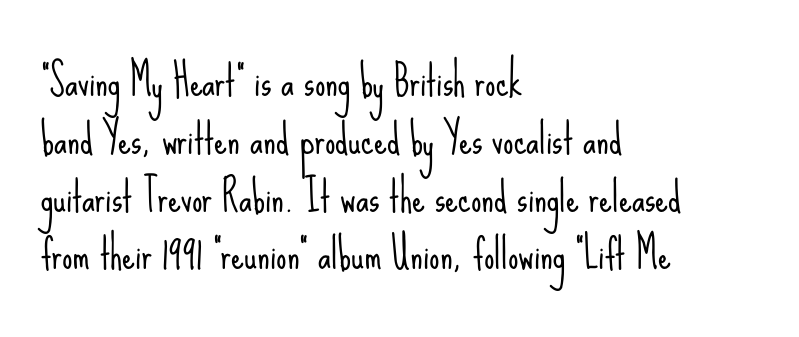
Italic: no, the glyphs are upright roman. This sample keeps an unexceptional amount of space between lines. Here the designer chose a conventional face with non-uniform glyph widths. Ink coverage per letter is moderate at most. The rendering keeps characters at their native spacing.
